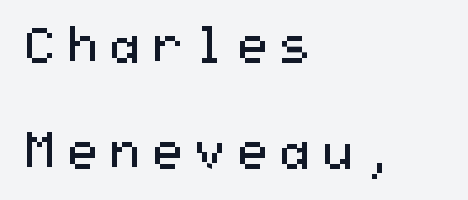
The image shows 50 px regular-weight, wide sans-serif type, upright; set left-aligned, loose line spacing (2.12x), not underlined; medium stroke contrast and a medium x-height.
